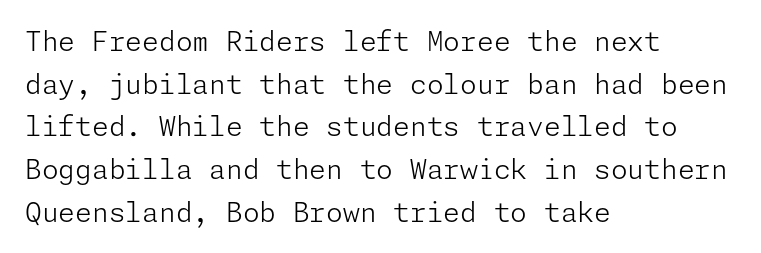
The ragged edge is on the right, which tells us the setting is flush left. Vertical strokes here are truly vertical. Heaviness? Minimal to ordinary, like unemphasized prose. Lines of text with bare space underneath.
